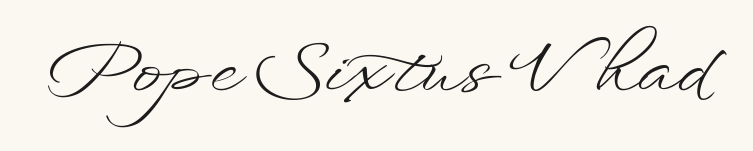
{"bold": "no", "weight": "light", "width": "wide", "stroke_contrast": "low", "x_height": "small", "monospaced": "no", "underline": "no", "letter_spacing": "normal", "letter_spacing_em": 0.0, "glyph_px": 73}
